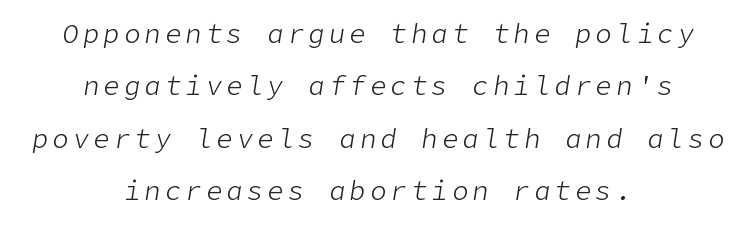
{"italic": "yes", "lean": "right", "slant_degrees": 9, "bold": "no", "underline": "no", "align": "center", "line_spacing": "loose", "line_spacing_ratio": 1.94, "glyph_px": 27}
